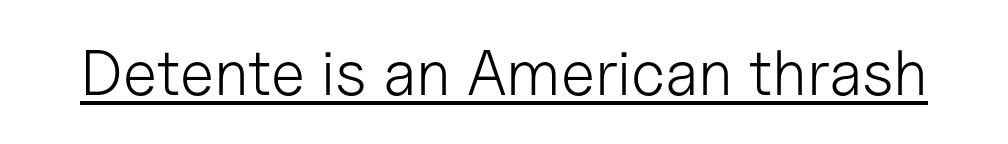
The rendering uses natural spacing where letterforms have individual widths. There is no visible air inserted between adjacent glyphs. Quick note: underline on. Regarding serifs, this sample does without them.
